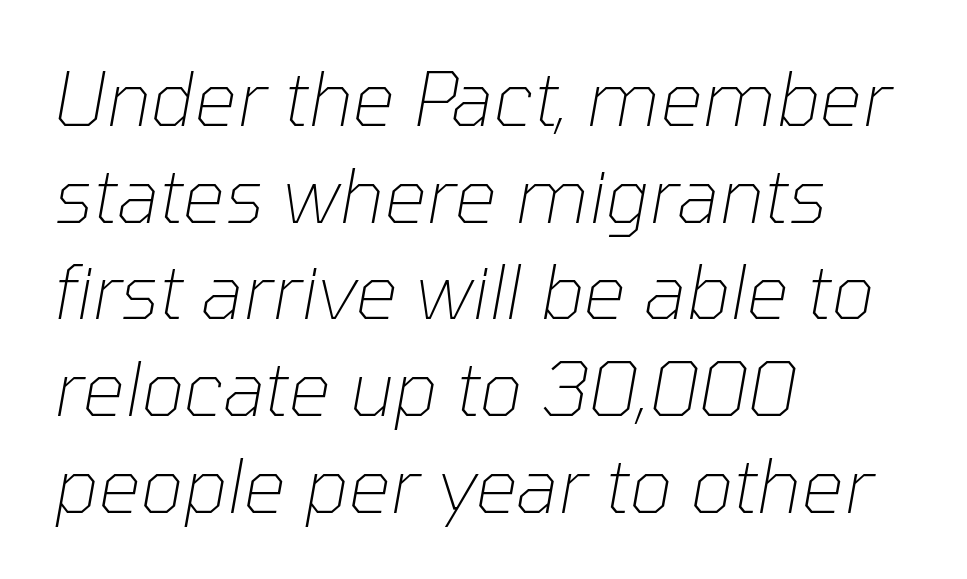
Rows of type keep a routine distance in the vertical direction. A typesetter would call this proportional, since set widths differ per character. The horizontal fit of the characters is conventional and even. Typeset ragged right — the left edge is the straight one.
